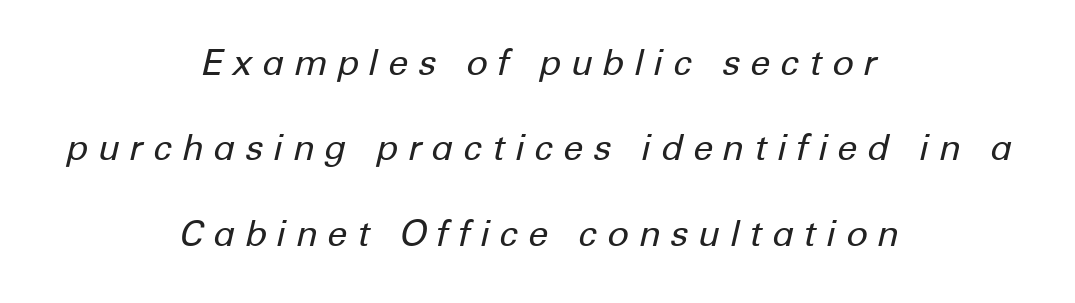
The image shows 36 px regular-weight type, italic (leaning right); set centered, loose line spacing (2.37x), unusually wide letter spacing (+0.26 em), not underlined; low stroke contrast and a medium x-height.
